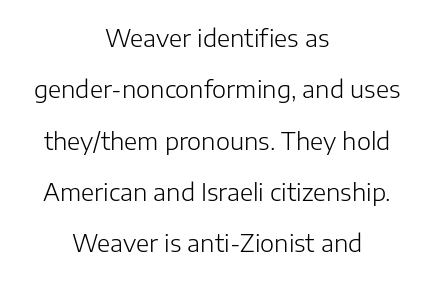
Q: Is the text bold? A: No.
Q: Is the text italic (slanted)? A: No, it is upright.
Q: Is the text underlined? A: No.
Q: How is the paragraph aligned? A: Centered.
Q: Is the spacing between letters normal or unusually wide? A: Normal.
Q: Is the spacing between lines tight, normal or loose? A: Loose.
